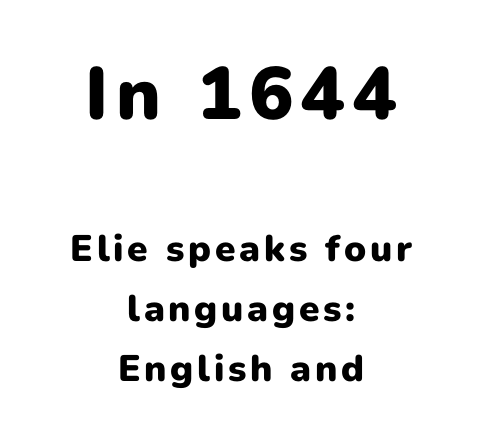
The image shows 74 px heavy sans-serif type, upright; set centered, normal line spacing (1.62x), not underlined; the first (top) block is 2.0x larger; low stroke contrast and a medium x-height.
